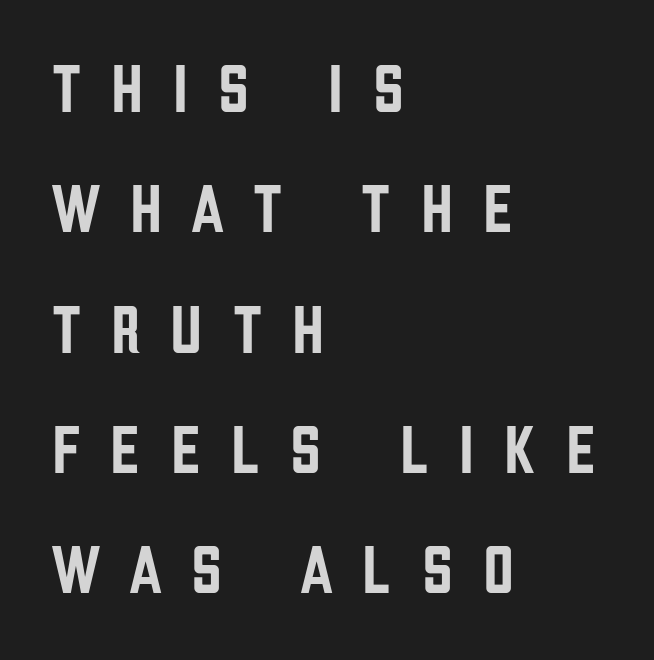
The image shows 68 px condensed sans-serif type, upright; set left-aligned, line spacing 1.77x, unusually wide letter spacing (+0.44 em), not underlined; low stroke contrast and a large x-height.
